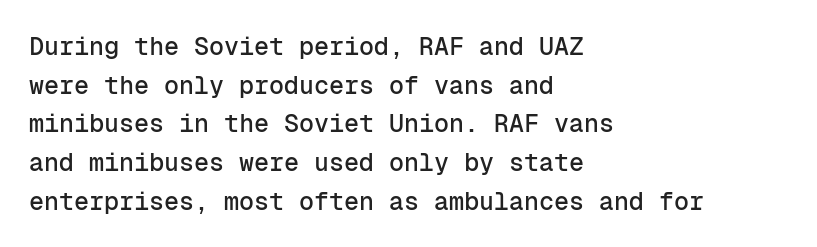
{"italic": "no", "underline": "no", "align": "left", "line_spacing": "normal", "line_spacing_ratio": 1.55, "letter_spacing": "normal", "letter_spacing_em": 0.0, "glyph_px": 25}
